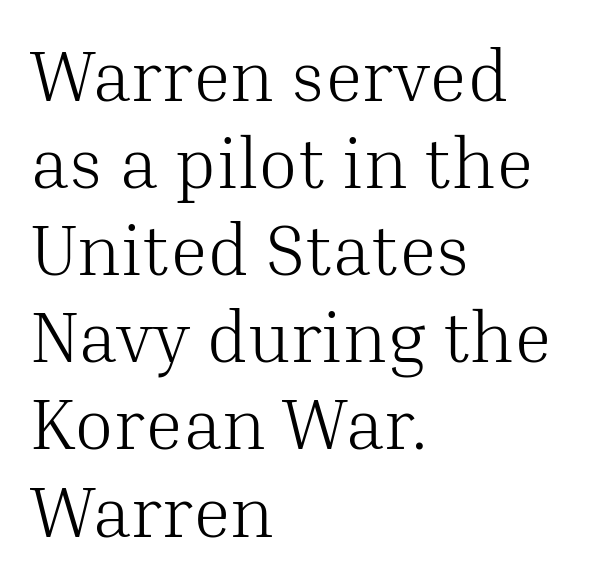
Reading down the block, your eye returns to a fixed left position each line. These lines are rendered in a variable-pitch font. The glyphs in this specimen are seriffed. The axis of the letterforms is exactly vertical.
